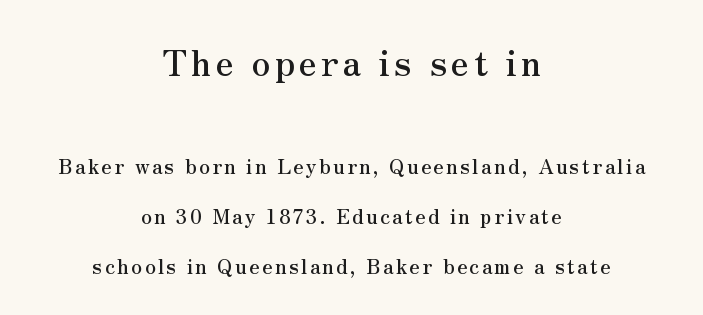
The lines are quadded center. Character widths vary here, with narrow letters taking less room than wide ones. Are there feet on the stems? There are — it's a serif. Is there any slant? The stems are plumb. The block of text is sparse from top to bottom, with ample space between rows.
